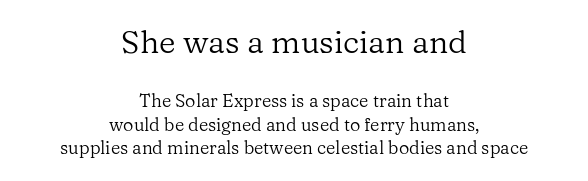
The image shows 32 px regular-weight serif type, upright; set centered, normal line spacing (1.32x), normal letter spacing, not underlined; the first (top) block is 1.78x larger; low stroke contrast and a medium x-height.
